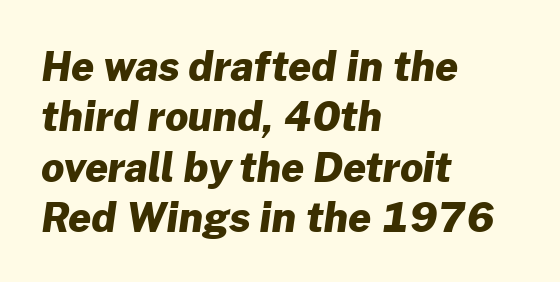
The rendering anchors every line to the left-hand side. As a designer I'd log this as weight 700, bold. The horizontal fit of the characters is conventional and even. This block has exactly the height ordinary leading produces. Proportional: the letters do not fall into vertical columns.
